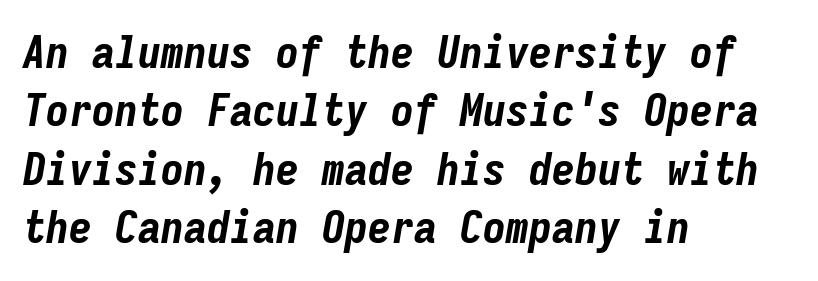
The space beneath each line is pristine and unruled. Typeset ragged right — the left edge is the straight one. The horizontal fit of the characters is conventional and even. The letters are slanted; this is an italic face.
